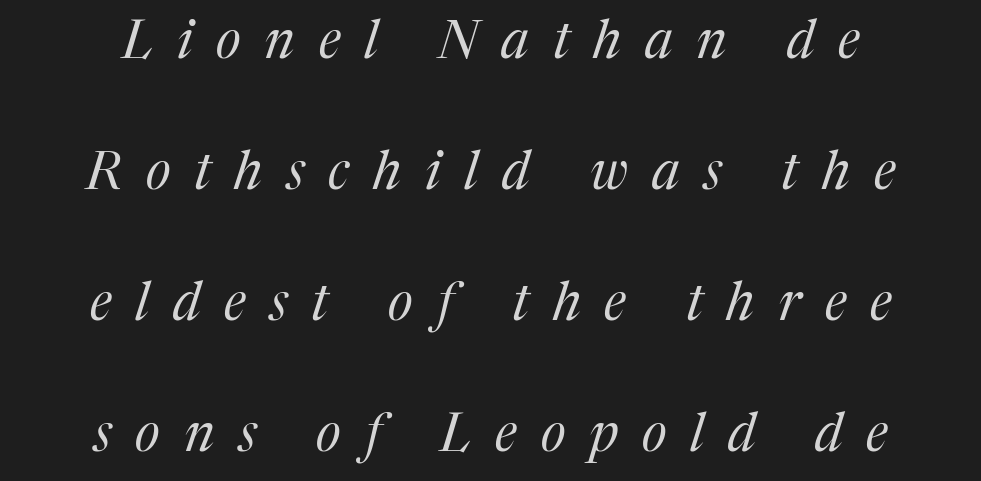
{"serif": "yes", "italic": "yes", "lean": "right", "slant_degrees": 17, "bold": "no", "weight": "regular", "width": "normal", "stroke_contrast": "medium", "x_height": "medium", "monospaced": "no", "underline": "no", "align": "center", "line_spacing": "loose", "line_spacing_ratio": 2.47, "letter_spacing": "wide", "letter_spacing_em": 0.45, "glyph_px": 53}
